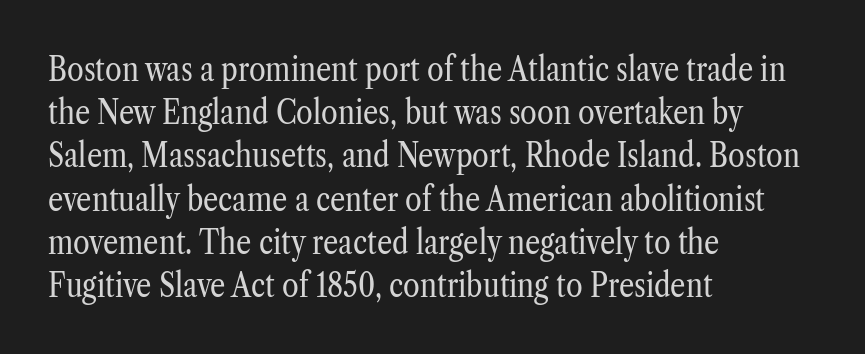
Q: Is the text bold? A: No.
Q: Is the text italic (slanted)? A: No, it is upright.
Q: Is the typeface a serif or a sans-serif typeface? A: Serif.
Q: Is the text underlined? A: No.
Q: How is the paragraph aligned? A: Left-aligned.
Q: Is the spacing between letters normal or unusually wide? A: Normal.
Q: Is the spacing between lines tight, normal or loose? A: Normal.
Q: Width (condensed, normal, or wide)? A: Condensed.
Q: Stroke contrast? A: Low.
Q: x-height? A: Medium.
Q: Monospaced? A: No.
